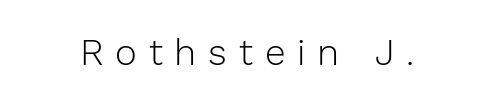
The image shows 37 px light sans-serif type, upright; set unusually wide letter spacing (+0.32 em), not underlined; low stroke contrast and a medium x-height.
